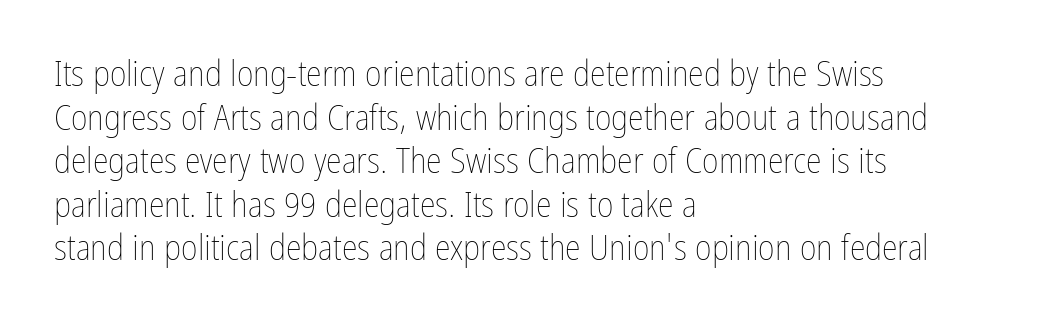
{"italic": "no", "bold": "no", "weight": "thin", "width": "condensed", "stroke_contrast": "low", "x_height": "medium", "monospaced": "no", "underline": "no", "align": "left", "line_spacing_ratio": 1.21, "letter_spacing": "normal", "letter_spacing_em": 0.0, "glyph_px": 36}
